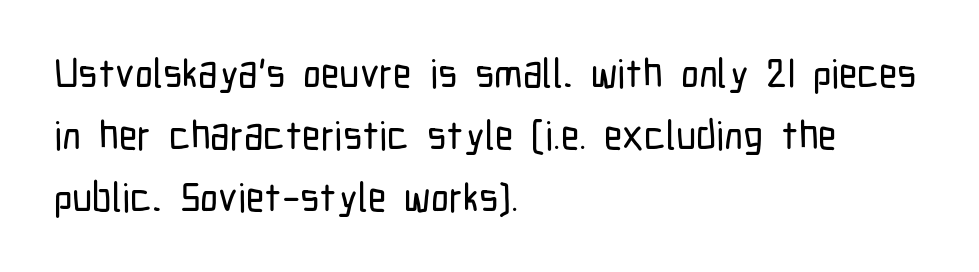
The image shows 40 px condensed sans-serif type, upright; set left-aligned, normal line spacing (1.55x), normal letter spacing, not underlined; low stroke contrast and a medium x-height.
